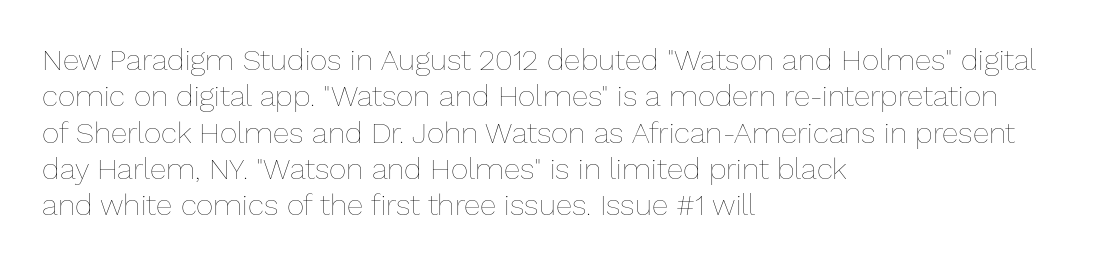
The image shows 30 px thin type, upright; set left-aligned, line spacing 1.21x, normal letter spacing, not underlined; low stroke contrast and a medium x-height.
